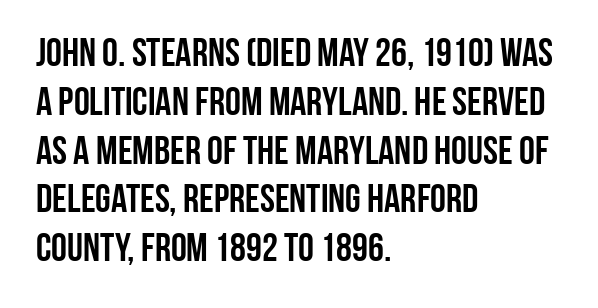
The image shows 40 px condensed sans-serif type, upright; set left-aligned, line spacing 1.22x, normal letter spacing, not underlined; low stroke contrast and a large x-height.
